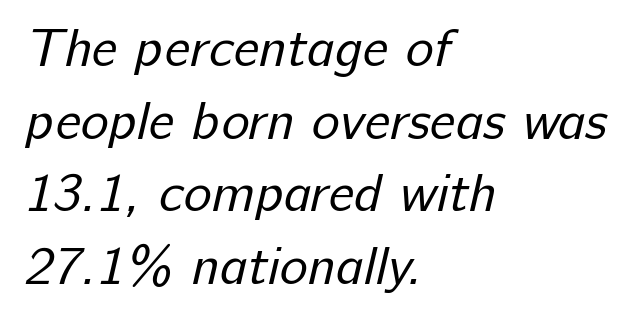
{"serif": "no", "bold": "no", "weight": "regular", "width": "normal", "stroke_contrast": "low", "x_height": "medium", "monospaced": "no", "underline": "no", "align": "left", "line_spacing": "normal", "line_spacing_ratio": 1.37, "letter_spacing": "normal", "letter_spacing_em": 0.0, "glyph_px": 53}
